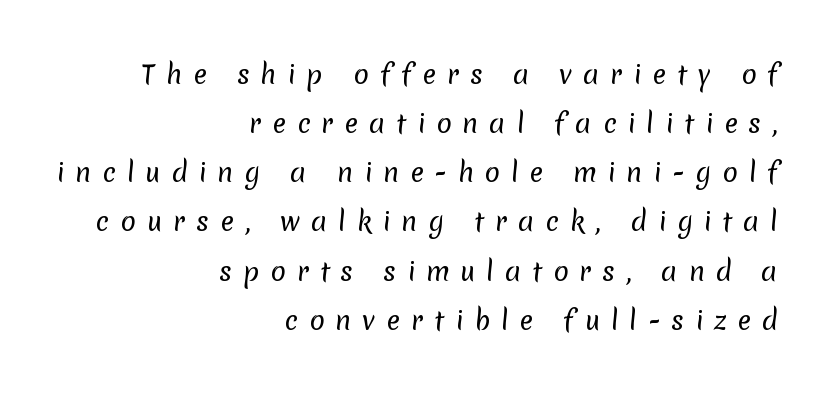
Q: Is the text bold? A: No.
Q: Is the text underlined? A: No.
Q: How is the paragraph aligned? A: Right-aligned.
Q: Is the spacing between letters normal or unusually wide? A: Unusually wide.
